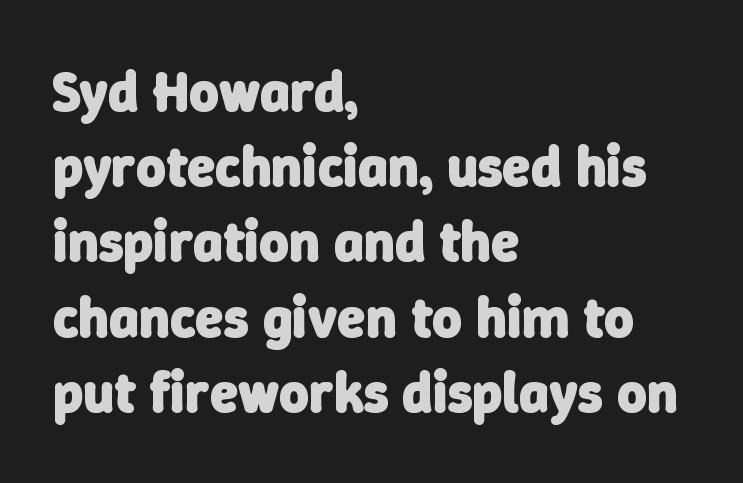
Default kerning and tracking; the words read as compact shapes. Does the weight exceed regular? Yes, all the way to bold. The rendering anchors every line to the left-hand side. Is this a sans? Yes — the strokes have no serifs. Do the characters align in a grid? No, the font is proportional. The baseline area is clear.
